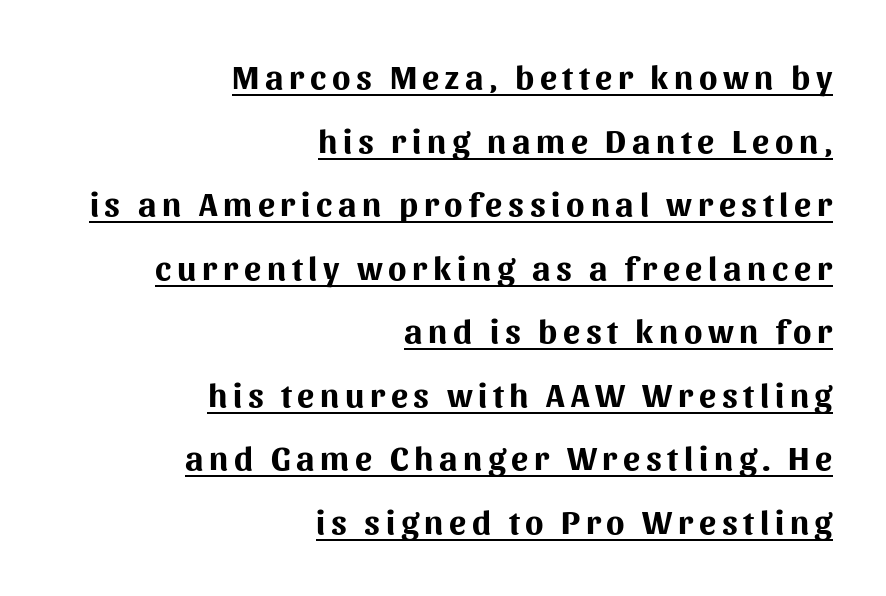
Q: Is the text bold? A: Yes.
Q: Is the text italic (slanted)? A: No, it is upright.
Q: Is the typeface a serif or a sans-serif typeface? A: Sans-serif.
Q: Is the text underlined? A: Yes.
Q: How is the paragraph aligned? A: Right-aligned.
Q: Width (condensed, normal, or wide)? A: Normal.
Q: Stroke contrast? A: Medium.
Q: x-height? A: Medium.
Q: Monospaced? A: No.
